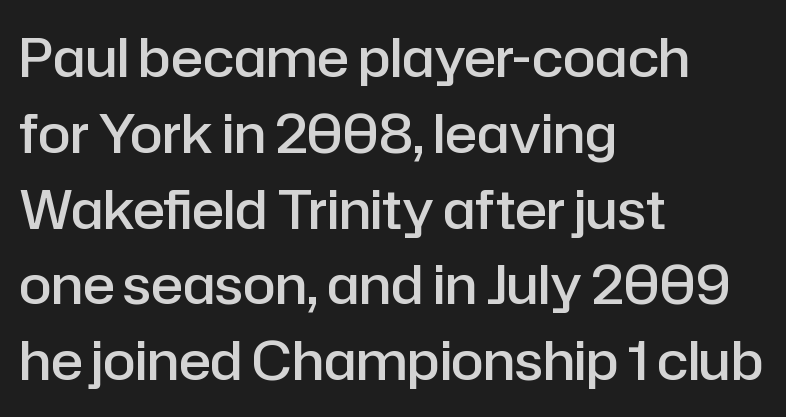
The image shows 53 px semibold sans-serif type, upright; set left-aligned, normal line spacing (1.43x), normal letter spacing, not underlined; low stroke contrast and a medium x-height.
